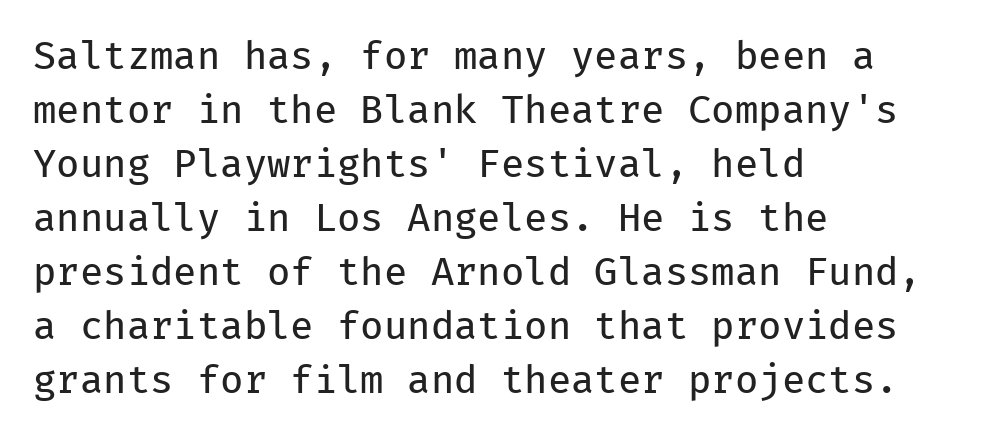
Q: Is the text bold? A: No.
Q: Is the text italic (slanted)? A: No, it is upright.
Q: Is the typeface a serif or a sans-serif typeface? A: Sans-serif.
Q: Is the text underlined? A: No.
Q: How is the paragraph aligned? A: Left-aligned.
Q: Is the spacing between letters normal or unusually wide? A: Normal.
Q: Is the spacing between lines tight, normal or loose? A: Normal.
Q: Width (condensed, normal, or wide)? A: Normal.
Q: Stroke contrast? A: Low.
Q: x-height? A: Medium.
Q: Monospaced? A: Yes.
